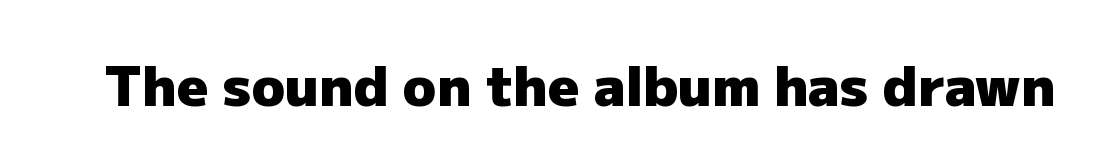
The image shows 55 px heavy sans-serif type, upright; set normal letter spacing, not underlined; low stroke contrast and a medium x-height.
